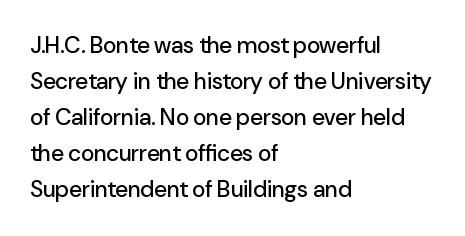
The image shows 23 px text type, upright; set left-aligned, normal line spacing (1.57x), normal letter spacing, not underlined.
